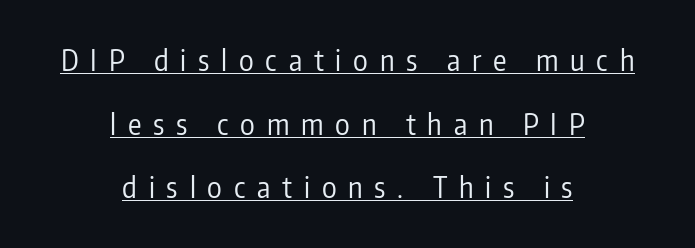
The image shows 28 px regular-weight, condensed sans-serif type, upright; set centered, loose line spacing (2.27x), unusually wide letter spacing (+0.42 em), underlined; low stroke contrast and a medium x-height.
